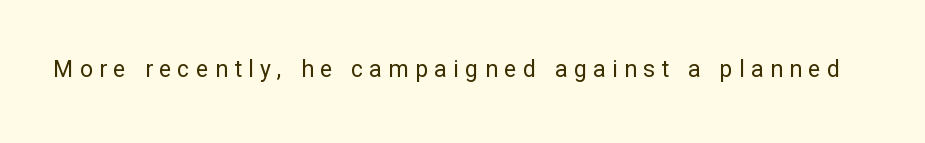
The image shows 23 px text type, upright; set unusually wide letter spacing (+0.28 em), not underlined.
